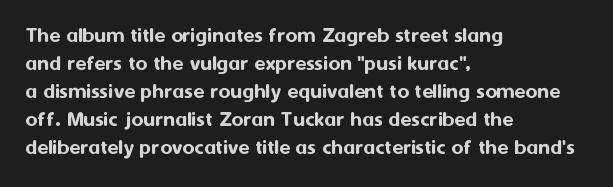
{"italic": "no", "underline": "no", "align": "left", "line_spacing_ratio": 1.22, "letter_spacing": "normal", "letter_spacing_em": 0.0, "glyph_px": 23}
